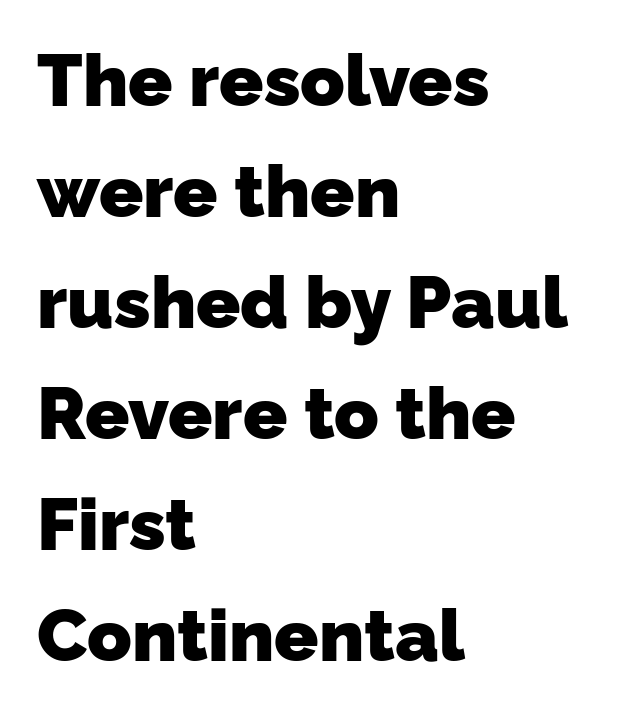
Caption: standard tracking, unaltered. How heavy is the stroke? Heavy — this is a bold. Regarding serifs, this sample does without them. A student would call this left alignment; a typographer would say flush left, rag right. Each row of text sits above clean, open space. If you measured baseline to baseline, you'd find a middling distance.
